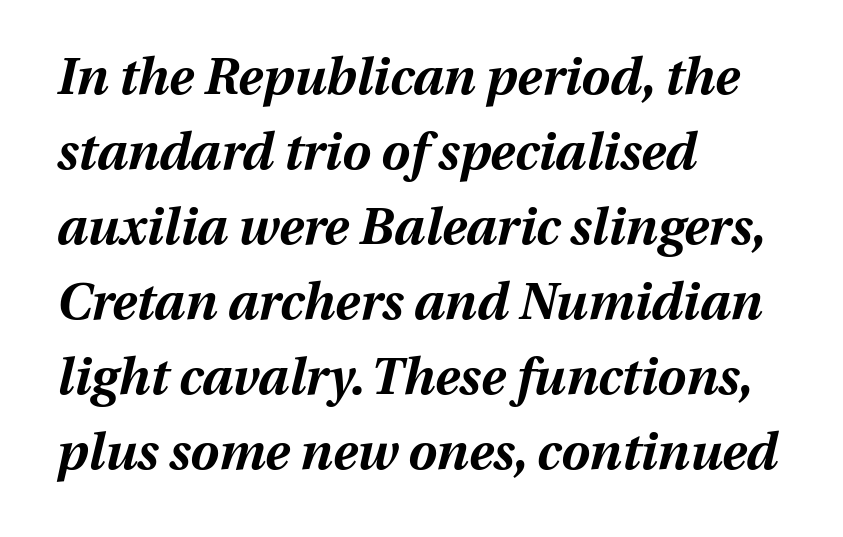
The image shows 51 px bold type, italic (leaning right); set left-aligned, normal line spacing (1.47x), normal letter spacing, not underlined; medium stroke contrast and a medium x-height.
